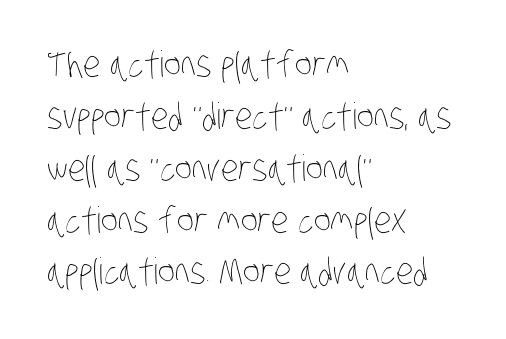
The image shows 36 px thin, condensed type; set left-aligned, normal line spacing (1.44x), normal letter spacing, not underlined; low stroke contrast and a large x-height.
